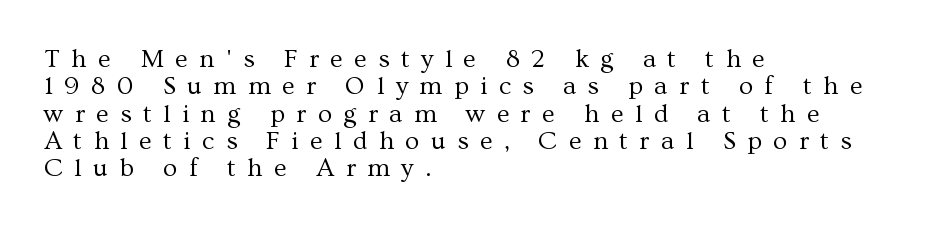
{"italic": "no", "bold": "no", "underline": "no", "align": "left", "line_spacing": "tight", "line_spacing_ratio": 1.05, "letter_spacing": "wide", "letter_spacing_em": 0.44, "glyph_px": 26}
